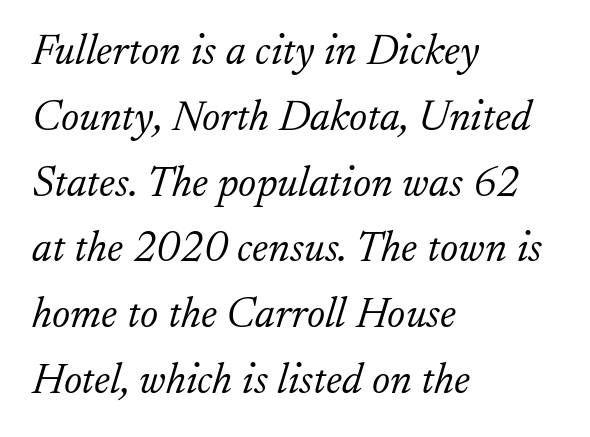
The image shows 43 px light serif type, italic (leaning right); set left-aligned, normal line spacing (1.53x), normal letter spacing, not underlined; low stroke contrast and a small x-height.
